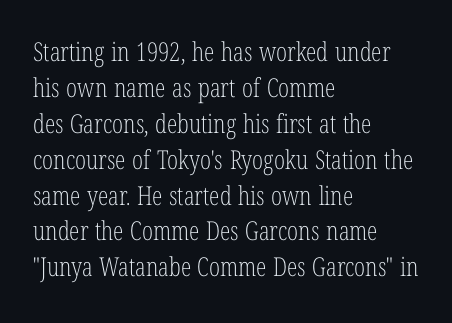
Q: Is the text bold? A: No.
Q: Is the text italic (slanted)? A: No, it is upright.
Q: Is the text underlined? A: No.
Q: How is the paragraph aligned? A: Left-aligned.
Q: Is the spacing between letters normal or unusually wide? A: Normal.
Q: Is the spacing between lines tight, normal or loose? A: Normal.
